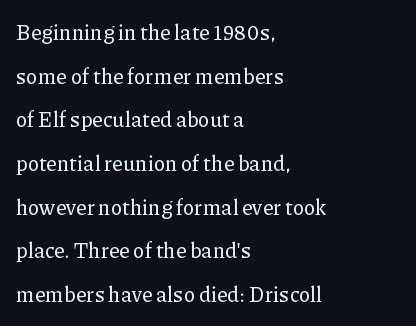
The image shows 21 px text type, upright; set left-aligned, loose line spacing (2.08x), normal letter spacing, not underlined.
